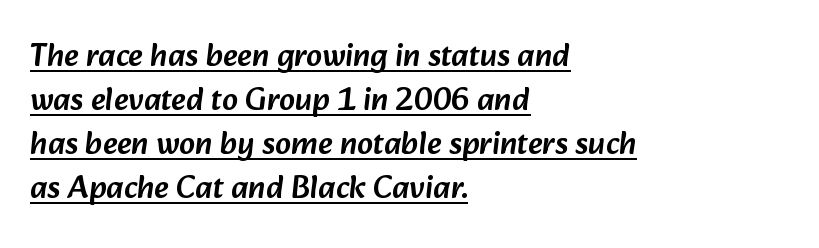
{"serif": "no", "width": "normal", "stroke_contrast": "low", "x_height": "medium", "monospaced": "no", "underline": "yes", "align": "left", "line_spacing": "normal", "line_spacing_ratio": 1.38, "letter_spacing": "normal", "letter_spacing_em": 0.0, "glyph_px": 32}
